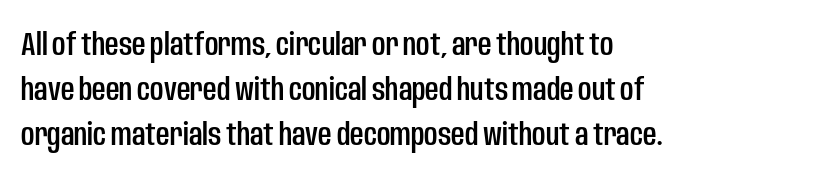
The image shows 33 px condensed sans-serif type, upright; set left-aligned, normal line spacing (1.37x), normal letter spacing, not underlined; low stroke contrast and a large x-height.
